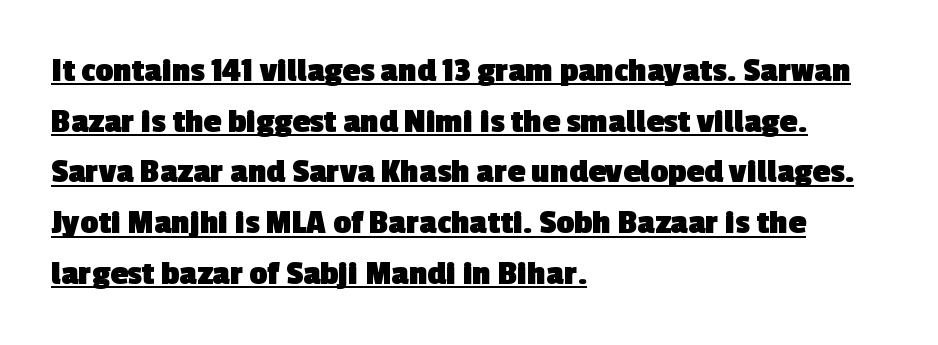
The rendered words wear a rule along their underside. Summary of weight: heavy, a full bold. Compared with a centered layout, this one pins lines to the left instead. This sample uses a sans-serif face. Is this a fixed-width face? No — the glyphs have proportional, varying widths.
